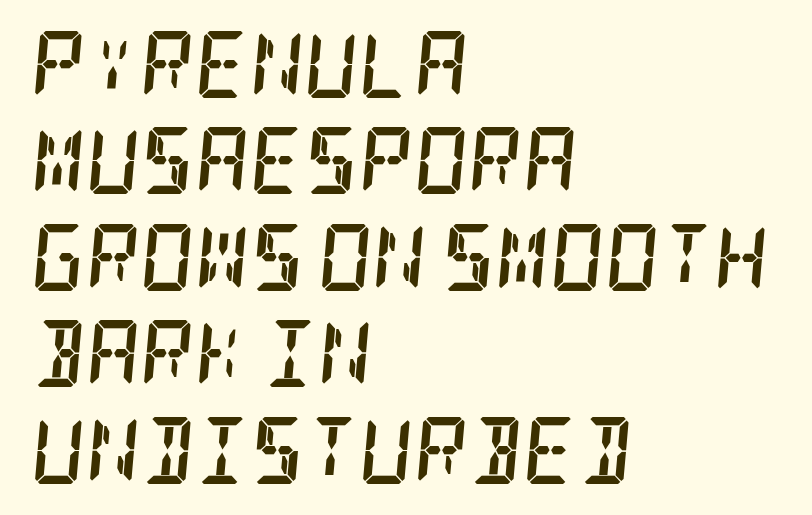
Q: Is the text bold? A: Yes.
Q: Is the text italic (slanted)? A: Yes, it leans right by about 5 degrees.
Q: Is the typeface a serif or a sans-serif typeface? A: Serif.
Q: Is the text underlined? A: No.
Q: How is the paragraph aligned? A: Left-aligned.
Q: Is the spacing between letters normal or unusually wide? A: Normal.
Q: Is the spacing between lines tight, normal or loose? A: Normal.
Q: Width (condensed, normal, or wide)? A: Condensed.
Q: Stroke contrast? A: Low.
Q: x-height? A: Large.
